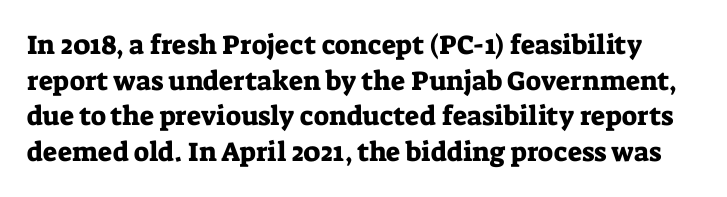
Quick note: underline off. The block of text has a typical density, with ordinary space between rows. This rendering leaves character spacing at its baseline value. This is the regular roman posture of the typeface.
